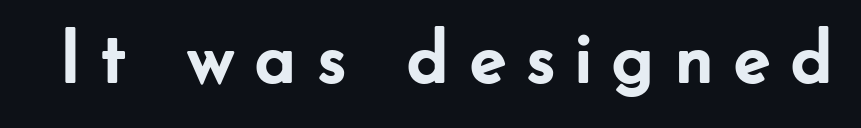
Q: Is the text bold? A: Yes.
Q: Is the text italic (slanted)? A: No, it is upright.
Q: Is the typeface a serif or a sans-serif typeface? A: Sans-serif.
Q: Is the text underlined? A: No.
Q: Is the spacing between letters normal or unusually wide? A: Unusually wide.
Q: Width (condensed, normal, or wide)? A: Normal.
Q: Stroke contrast? A: Low.
Q: x-height? A: Small.
Q: Monospaced? A: No.
